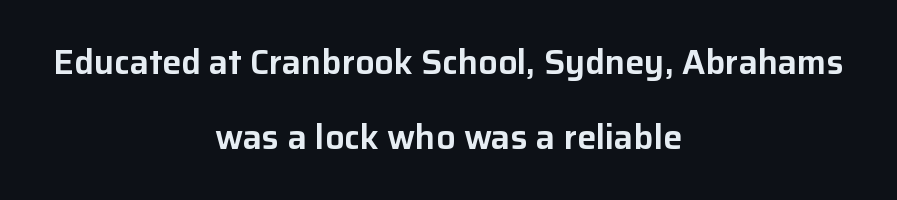
Tall strokes in this sample are plumb rather than angled. Decoration check: the copy has no underline. The letters sit at their default tracking, neither squeezed nor spread. The letters advance in unequal steps, a hallmark of proportional type.
